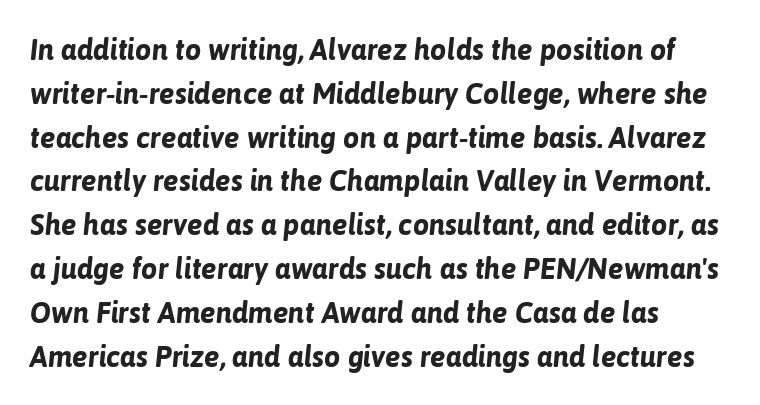
{"italic": "yes", "lean": "right", "slant_degrees": 6, "bold": "yes", "weight": "bold", "width": "normal", "stroke_contrast": "low", "x_height": "medium", "monospaced": "no", "underline": "no", "align": "left", "line_spacing": "normal", "line_spacing_ratio": 1.51, "letter_spacing": "normal", "letter_spacing_em": 0.0, "glyph_px": 29}
